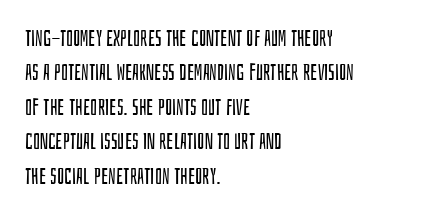
Q: Is the text bold? A: No.
Q: Is the text italic (slanted)? A: No, it is upright.
Q: Is the text underlined? A: No.
Q: How is the paragraph aligned? A: Left-aligned.
Q: Is the spacing between letters normal or unusually wide? A: Normal.
Q: Is the spacing between lines tight, normal or loose? A: Normal.
